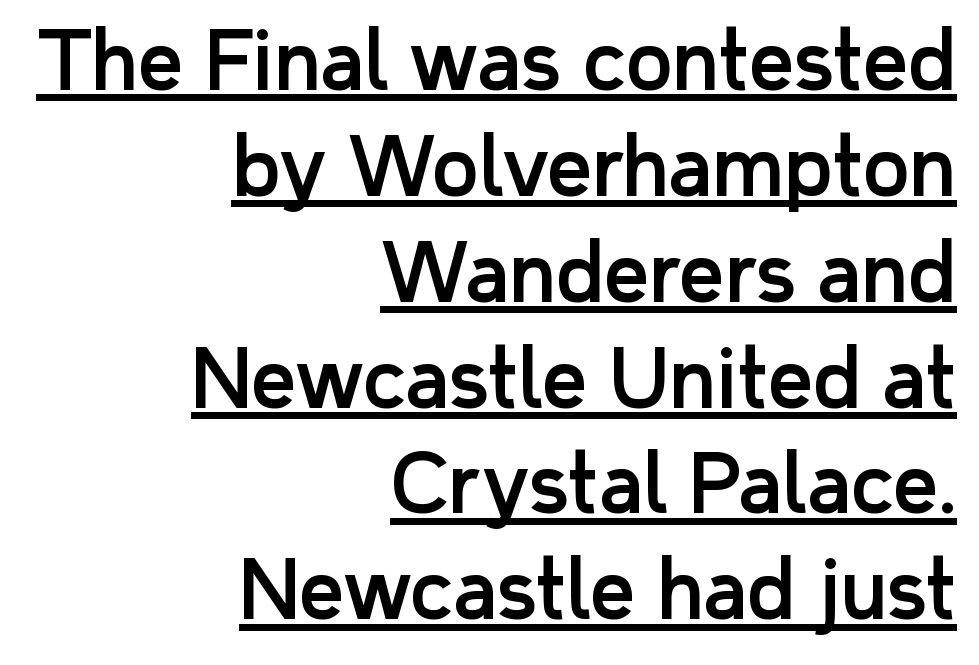
The image shows 79 px sans-serif type, upright; set right-aligned, normal line spacing (1.34x), normal letter spacing, underlined; low stroke contrast and a medium x-height.
